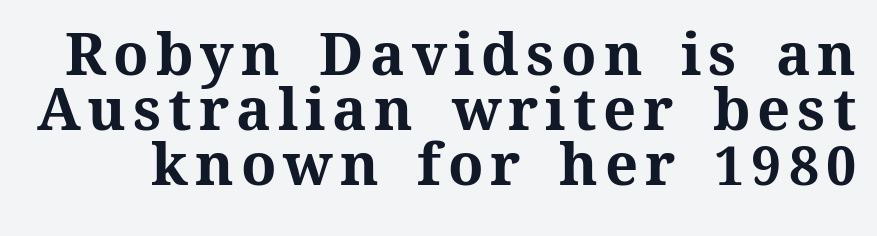
Q: Is the text bold? A: Yes.
Q: Is the text italic (slanted)? A: No, it is upright.
Q: Is the text underlined? A: No.
Q: Is the spacing between lines tight, normal or loose? A: Tight.
Q: Width (condensed, normal, or wide)? A: Normal.
Q: Stroke contrast? A: Medium.
Q: x-height? A: Medium.
Q: Monospaced? A: No.
